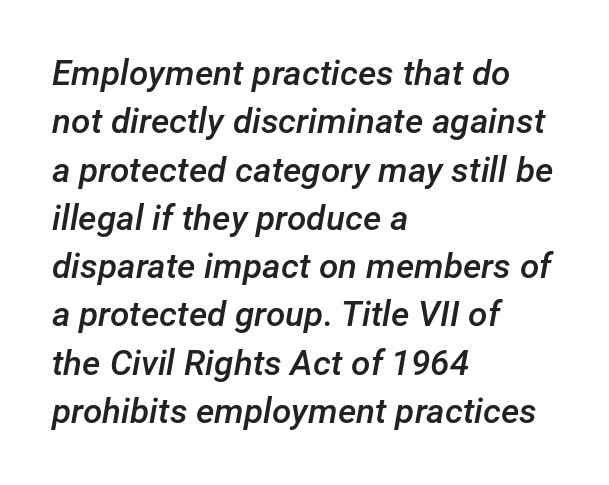
Q: Is the text bold? A: Semi-bold.
Q: Is the text italic (slanted)? A: Yes, it leans right by about 12 degrees.
Q: Is the text underlined? A: No.
Q: How is the paragraph aligned? A: Left-aligned.
Q: Is the spacing between letters normal or unusually wide? A: Normal.
Q: Is the spacing between lines tight, normal or loose? A: Normal.
Q: Width (condensed, normal, or wide)? A: Normal.
Q: Stroke contrast? A: Low.
Q: x-height? A: Medium.
Q: Monospaced? A: No.
